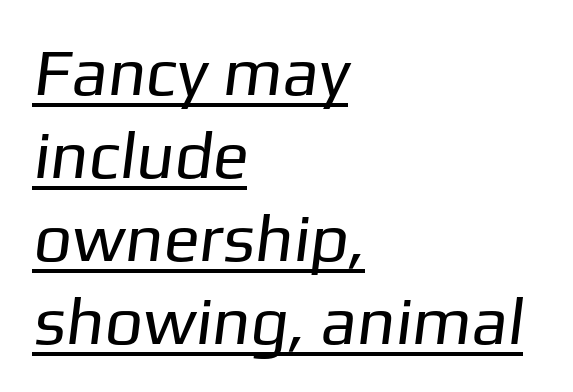
{"serif": "no", "bold": "no", "weight": "regular", "width": "normal", "stroke_contrast": "low", "x_height": "medium", "monospaced": "no", "underline": "yes", "align": "left", "line_spacing_ratio": 1.24, "letter_spacing": "normal", "letter_spacing_em": 0.0, "glyph_px": 67}
